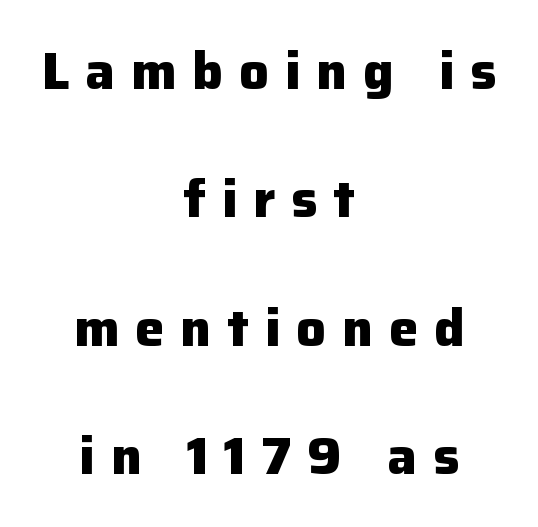
Q: Is the text bold? A: Yes.
Q: Is the text italic (slanted)? A: No, it is upright.
Q: Is the typeface a serif or a sans-serif typeface? A: Sans-serif.
Q: Is the text underlined? A: No.
Q: How is the paragraph aligned? A: Centered.
Q: Is the spacing between letters normal or unusually wide? A: Unusually wide.
Q: Is the spacing between lines tight, normal or loose? A: Loose.
Q: Width (condensed, normal, or wide)? A: Normal.
Q: Stroke contrast? A: Low.
Q: x-height? A: Medium.
Q: Monospaced? A: No.
